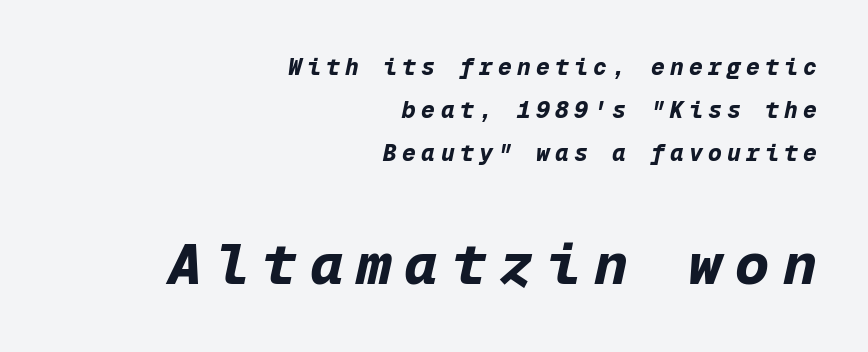
The image shows 57 px bold type, italic (leaning right), monospaced; set right-aligned, line spacing 1.87x, unusually wide letter spacing (+0.23 em), not underlined; the second (bottom) block is 2.48x larger; low stroke contrast and a medium x-height.
